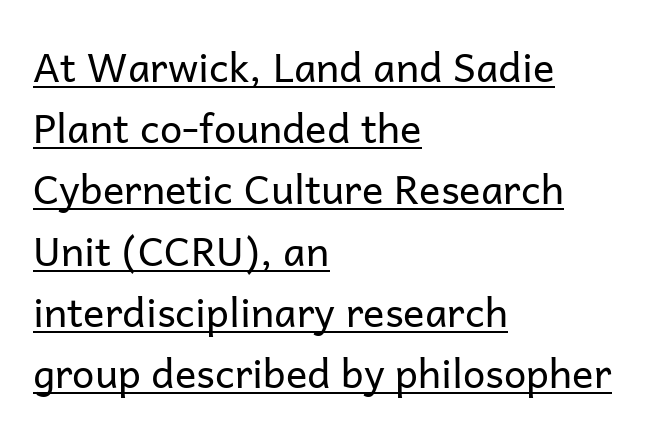
Is the block centered? No — it sits flush against the left margin. The rendered words wear a rule along their underside. Posture: upright roman. The passage shown stacks its lines at a standard gap. Each letter's strokes conclude bluntly, with no projecting serifs. Do the characters align in a grid? No, the font is proportional.
